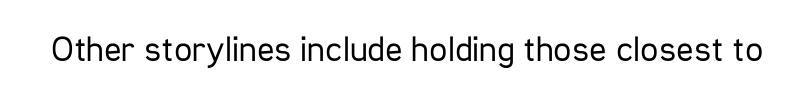
What kind of face is this? One without serifs — a sans. Type without underlining. Unlike italic type, these characters show no tilt at all. Here the glyphs are tracked normally, forming tight word shapes. On a weight scale, this lands at 450 or below. The letters advance in unequal steps, a hallmark of proportional type.
